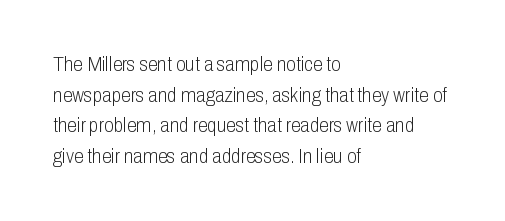
If you drew a line through each stem, it would be perfectly vertical. Students, observe: this is what conventionally led text looks like. Alignment: flush left. Decoration check: the copy has no underline.
